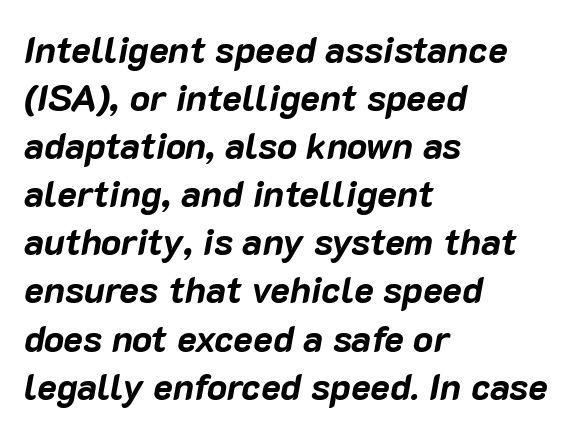
Summary of vertical rhythm: regular, with standard interline spacing. Leftover space on each line is placed entirely after the last word. Notice how the stems are inclined rather than vertical — that's the hallmark of italics. Look at the stroke-to-counter ratio: heavy, a bold. Each letter keeps its own natural width here, so spacing adapts to shape.
